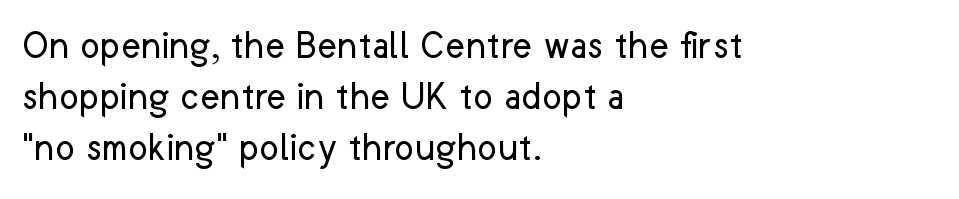
{"serif": "no", "italic": "no", "bold": "no", "weight": "regular", "width": "normal", "stroke_contrast": "low", "x_height": "medium", "monospaced": "no", "underline": "no", "align": "left", "line_spacing_ratio": 1.21, "letter_spacing": "normal", "letter_spacing_em": 0.0, "glyph_px": 42}
